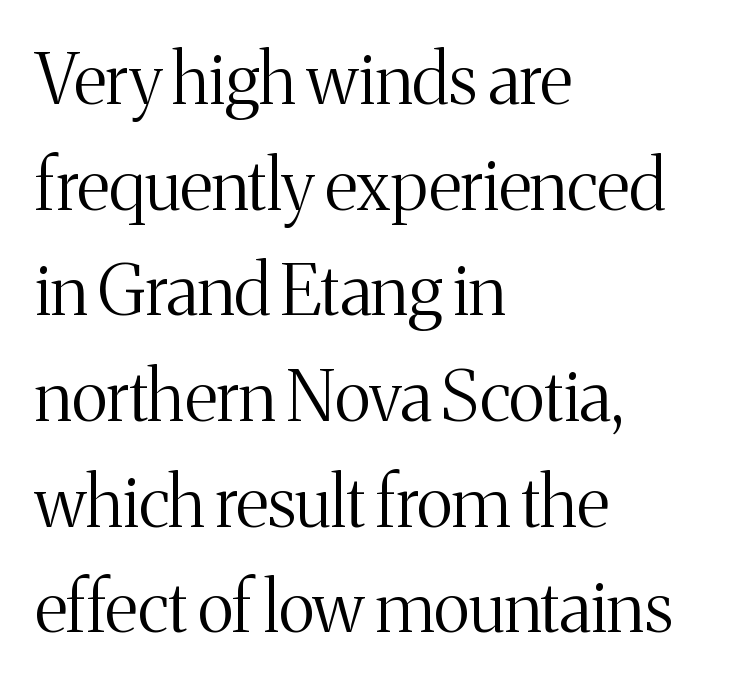
Horizontal bands of white between lines are of average thickness. Stroke thickness stays within the range of a standard reading face or lighter. Reading down the block, your eye returns to a fixed left position each line. The type sits square on the baseline with zero lean. This is serif lettering, the kind often seen in printed books.
